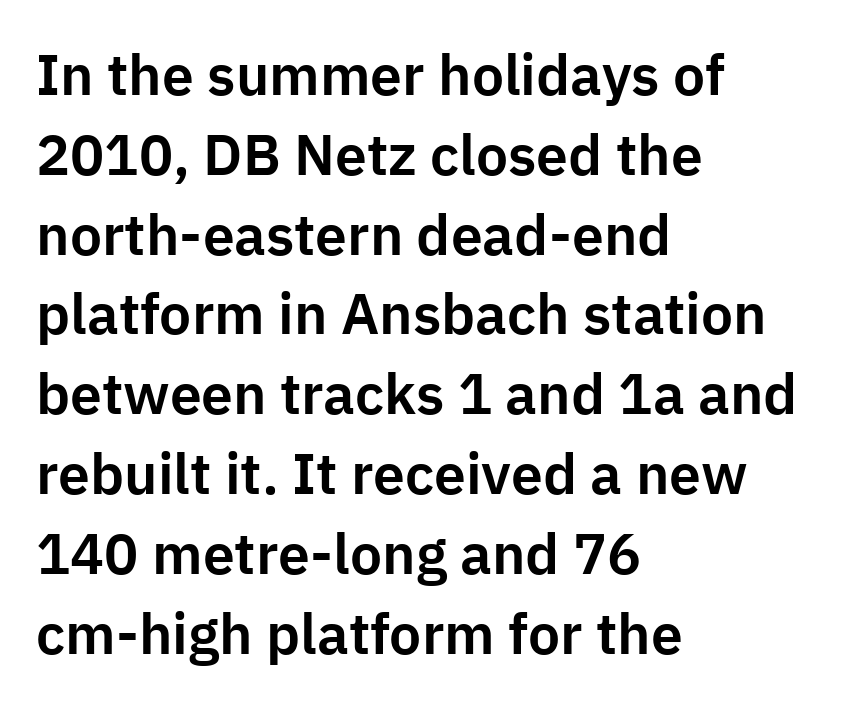
{"serif": "no", "italic": "no", "width": "normal", "stroke_contrast": "low", "x_height": "medium", "monospaced": "no", "underline": "no", "align": "left", "line_spacing": "normal", "line_spacing_ratio": 1.4, "letter_spacing": "normal", "letter_spacing_em": 0.0, "glyph_px": 57}
